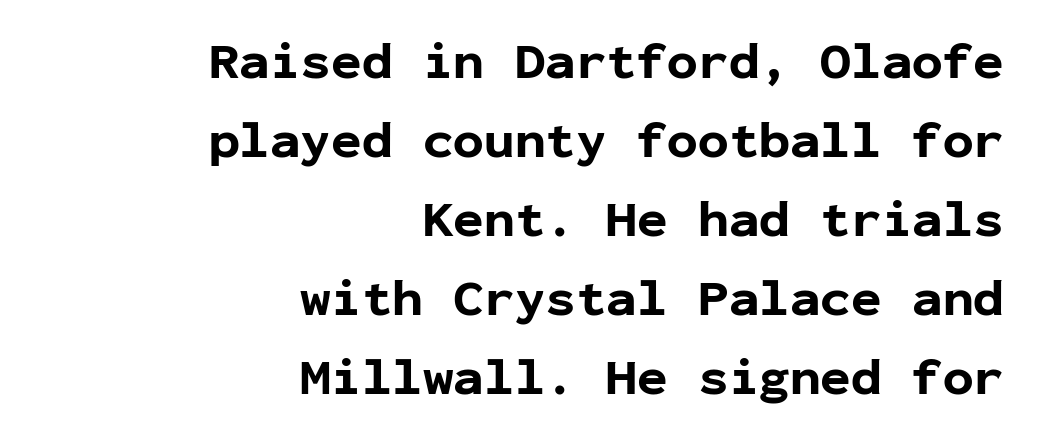
Q: Is the text bold? A: Yes.
Q: Is the text italic (slanted)? A: No, it is upright.
Q: Is the typeface a serif or a sans-serif typeface? A: Sans-serif.
Q: Is the text underlined? A: No.
Q: How is the paragraph aligned? A: Right-aligned.
Q: Is the spacing between letters normal or unusually wide? A: Normal.
Q: Is the spacing between lines tight, normal or loose? A: Normal.
Q: Width (condensed, normal, or wide)? A: Normal.
Q: Stroke contrast? A: Low.
Q: x-height? A: Medium.
Q: Monospaced? A: Yes.
